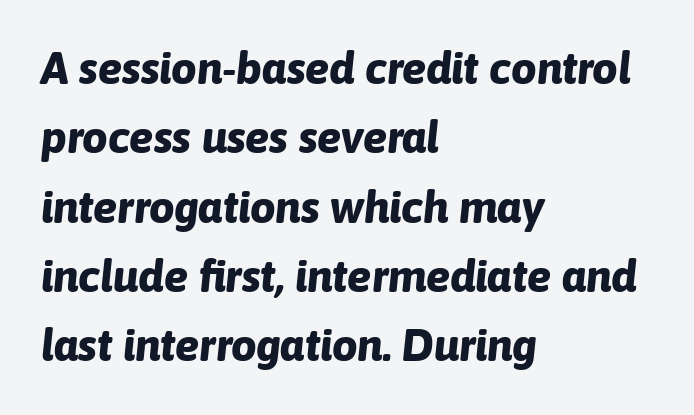
This block has exactly the height ordinary leading produces. The rendering uses natural spacing where letterforms have individual widths. Beneath every word, the page is bare. Compared with ordinary roman type, these characters are visibly tilted. You'd pick this weight for a headline — it's a proper bold. All the whitespace from short lines collects on the right.
